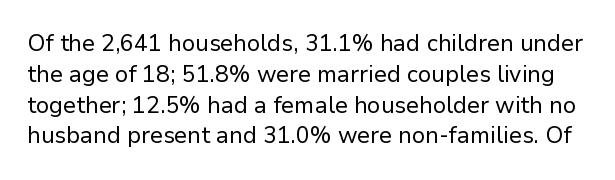
{"italic": "no", "bold": "no", "underline": "no", "line_spacing": "normal", "line_spacing_ratio": 1.34, "letter_spacing": "normal", "letter_spacing_em": 0.0, "glyph_px": 23}
